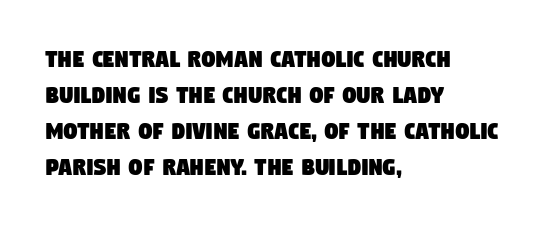
{"underline": "no", "align": "left", "line_spacing": "normal", "line_spacing_ratio": 1.33, "letter_spacing": "normal", "letter_spacing_em": 0.0, "glyph_px": 27}
